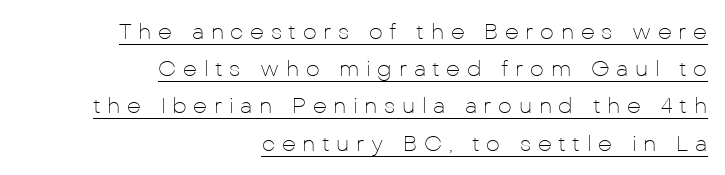
{"italic": "no", "bold": "no", "underline": "yes", "align": "right", "line_spacing": "normal", "line_spacing_ratio": 1.69, "letter_spacing": "wide", "letter_spacing_em": 0.3, "glyph_px": 22}
